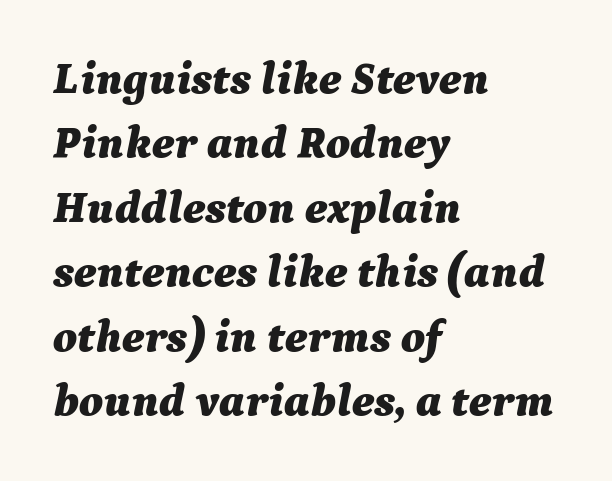
Q: Is the text bold? A: Yes.
Q: Is the text italic (slanted)? A: Yes, it leans right by about 9 degrees.
Q: Is the text underlined? A: No.
Q: How is the paragraph aligned? A: Left-aligned.
Q: Is the spacing between letters normal or unusually wide? A: Normal.
Q: Is the spacing between lines tight, normal or loose? A: Normal.
Q: Width (condensed, normal, or wide)? A: Normal.
Q: Stroke contrast? A: Medium.
Q: x-height? A: Medium.
Q: Monospaced? A: No.
